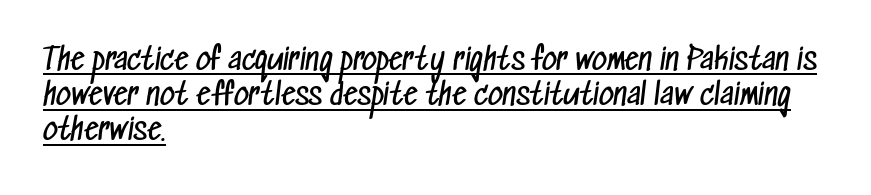
Q: Is the text bold? A: No.
Q: Is the typeface a serif or a sans-serif typeface? A: Sans-serif.
Q: Is the text underlined? A: Yes.
Q: How is the paragraph aligned? A: Left-aligned.
Q: Is the spacing between letters normal or unusually wide? A: Normal.
Q: Width (condensed, normal, or wide)? A: Condensed.
Q: Stroke contrast? A: Low.
Q: x-height? A: Medium.
Q: Monospaced? A: No.
